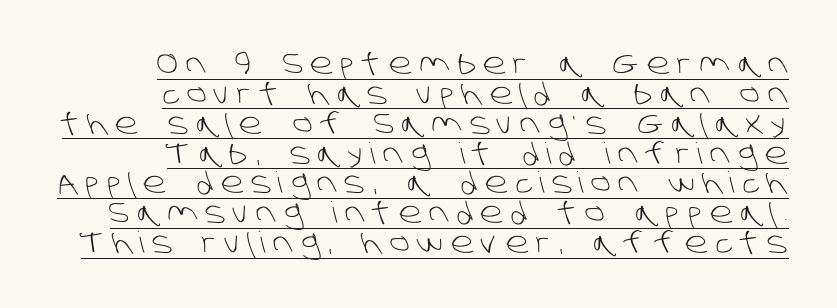
The image shows 29 px light sans-serif type; set right-aligned, tight line spacing (1.03x), unusually wide letter spacing (+0.26 em), underlined; low stroke contrast and a large x-height.
